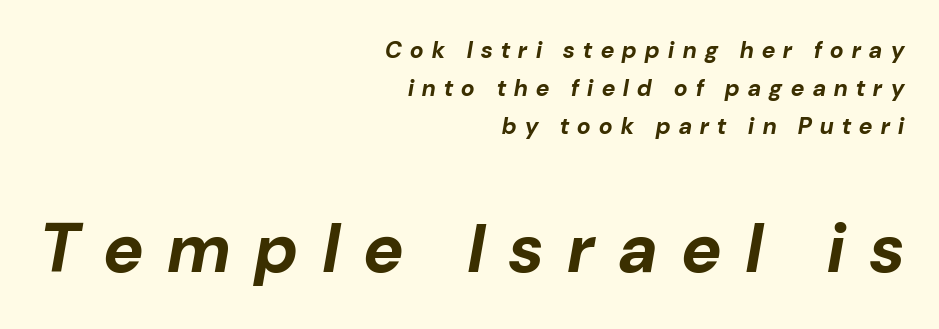
Q: Is the text bold? A: Yes.
Q: Is the text italic (slanted)? A: Yes, it leans right by about 10 degrees.
Q: Is the text underlined? A: No.
Q: How is the paragraph aligned? A: Right-aligned.
Q: Is the spacing between letters normal or unusually wide? A: Unusually wide.
Q: Is the spacing between lines tight, normal or loose? A: Normal.
Q: Which block of text is set in a larger size, the first (top) or the second (bottom)? A: The second (bottom) one.
Q: Width (condensed, normal, or wide)? A: Normal.
Q: Stroke contrast? A: Low.
Q: x-height? A: Medium.
Q: Monospaced? A: No.
